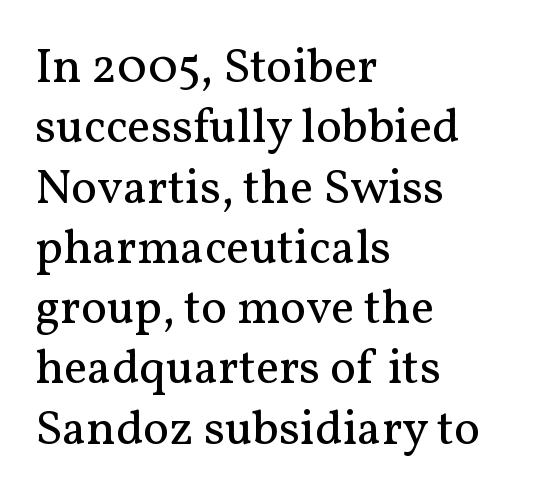
Q: Is the text bold? A: No.
Q: Is the text italic (slanted)? A: No, it is upright.
Q: Is the typeface a serif or a sans-serif typeface? A: Serif.
Q: Is the text underlined? A: No.
Q: How is the paragraph aligned? A: Left-aligned.
Q: Is the spacing between letters normal or unusually wide? A: Normal.
Q: Width (condensed, normal, or wide)? A: Normal.
Q: Stroke contrast? A: Medium.
Q: x-height? A: Medium.
Q: Monospaced? A: No.
